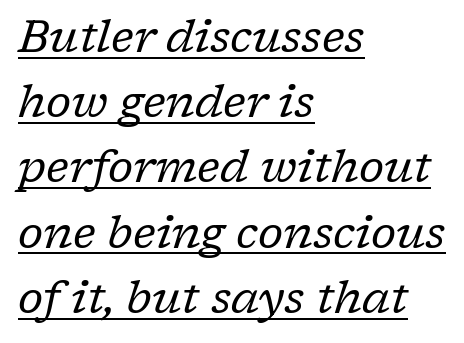
Q: Is the text bold? A: No.
Q: Is the text italic (slanted)? A: Yes, it leans right by about 17 degrees.
Q: Is the typeface a serif or a sans-serif typeface? A: Serif.
Q: Is the text underlined? A: Yes.
Q: How is the paragraph aligned? A: Left-aligned.
Q: Is the spacing between letters normal or unusually wide? A: Normal.
Q: Is the spacing between lines tight, normal or loose? A: Normal.
Q: Width (condensed, normal, or wide)? A: Normal.
Q: Stroke contrast? A: Low.
Q: x-height? A: Medium.
Q: Monospaced? A: No.
